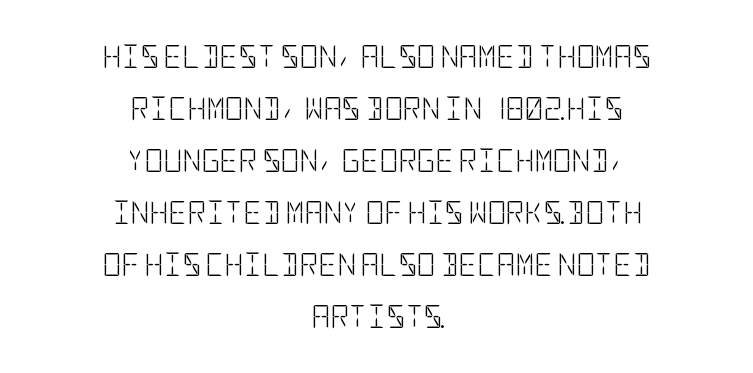
{"italic": "no", "bold": "no", "underline": "no", "align": "center", "line_spacing": "loose", "line_spacing_ratio": 2.26, "letter_spacing": "normal", "letter_spacing_em": 0.0, "glyph_px": 23}
